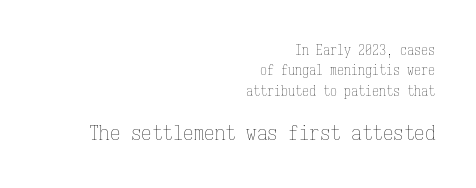
{"italic": "no", "bold": "no", "underline": "no", "align": "right", "line_spacing": "normal", "line_spacing_ratio": 1.46, "letter_spacing": "normal", "letter_spacing_em": 0.0, "larger_block": "second", "size_ratio": 1.5, "glyph_px": 21}
